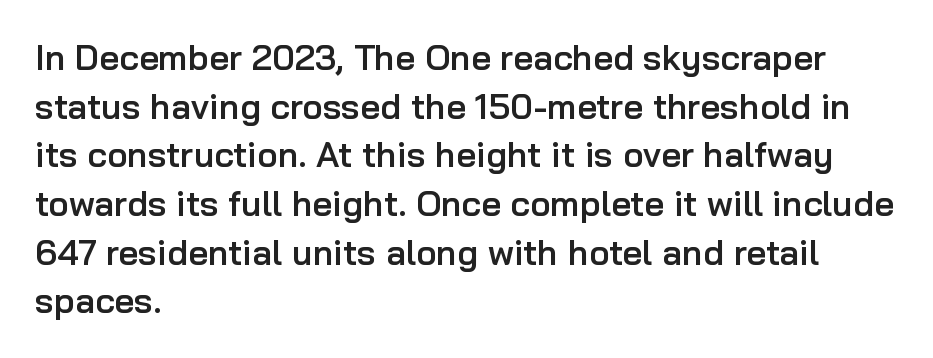
The image shows 35 px semibold sans-serif type, upright; set left-aligned, normal line spacing (1.39x), normal letter spacing, not underlined; low stroke contrast and a medium x-height.
